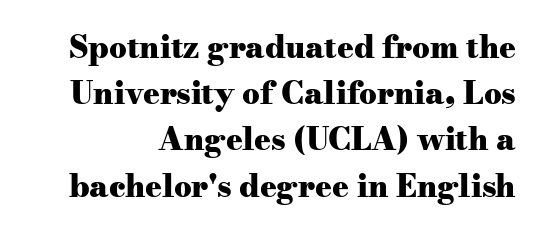
The image shows 31 px heavy, wide serif type, upright; set normal line spacing (1.49x), normal letter spacing, not underlined; medium stroke contrast and a small x-height.
